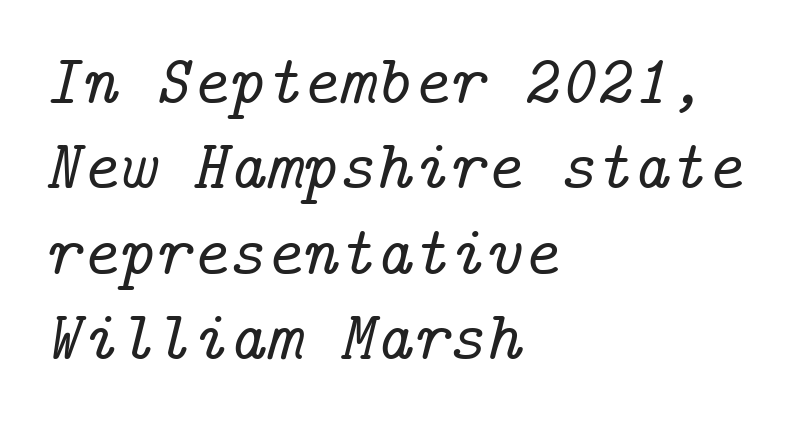
Nothing unusual about the tracking: characters are spaced as the font intends. If you drew a ruler down the left edge, every line would touch it. Check under the words: just untouched page. To sum up the face: it has serifs.
